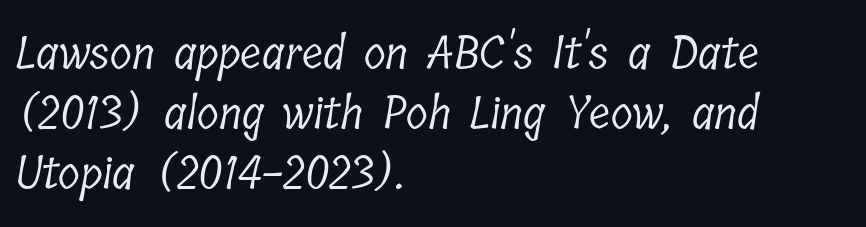
Q: Is the text bold? A: No.
Q: Is the typeface a serif or a sans-serif typeface? A: Serif.
Q: Is the text underlined? A: No.
Q: How is the paragraph aligned? A: Left-aligned.
Q: Is the spacing between letters normal or unusually wide? A: Normal.
Q: Is the spacing between lines tight, normal or loose? A: Normal.
Q: Width (condensed, normal, or wide)? A: Condensed.
Q: Stroke contrast? A: Low.
Q: x-height? A: Medium.
Q: Monospaced? A: No.
